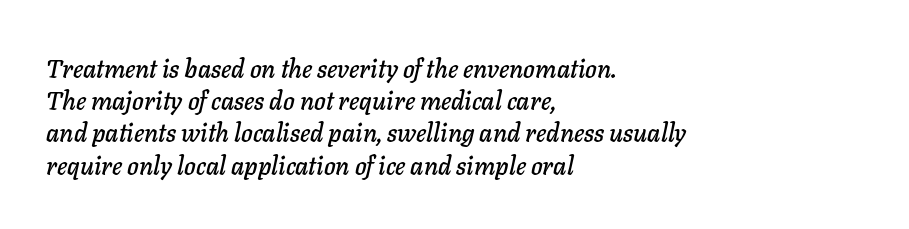
Rows of type keep a routine distance in the vertical direction. The letterforms sit shoulder to shoulder at normal distance. Every character sits at an angle, as italics do. Horizontally, the lines are justified to the leading edge only.
